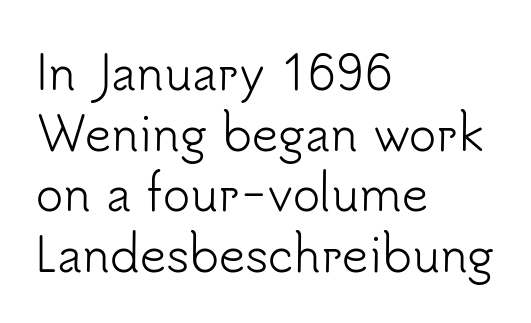
{"serif": "no", "italic": "no", "bold": "no", "weight": "light", "width": "normal", "stroke_contrast": "low", "x_height": "small", "monospaced": "no", "underline": "no", "align": "left", "line_spacing": "normal", "line_spacing_ratio": 1.32, "letter_spacing": "normal", "letter_spacing_em": 0.0, "glyph_px": 46}
